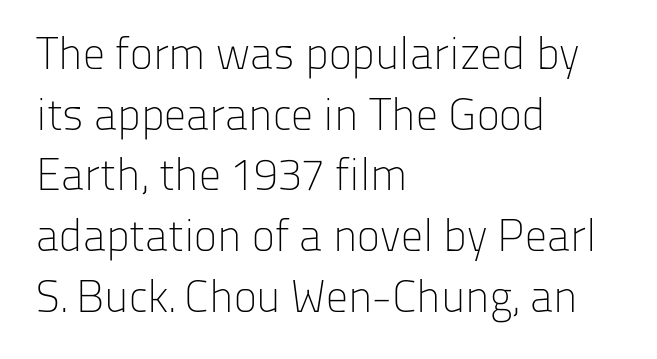
{"serif": "no", "italic": "no", "bold": "no", "weight": "light", "width": "normal", "stroke_contrast": "low", "x_height": "medium", "monospaced": "no", "underline": "no", "align": "left", "line_spacing": "normal", "line_spacing_ratio": 1.38, "letter_spacing": "normal", "letter_spacing_em": 0.0, "glyph_px": 44}
